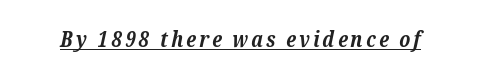
The image shows 22 px bold type, italic (leaning right); set underlined.
